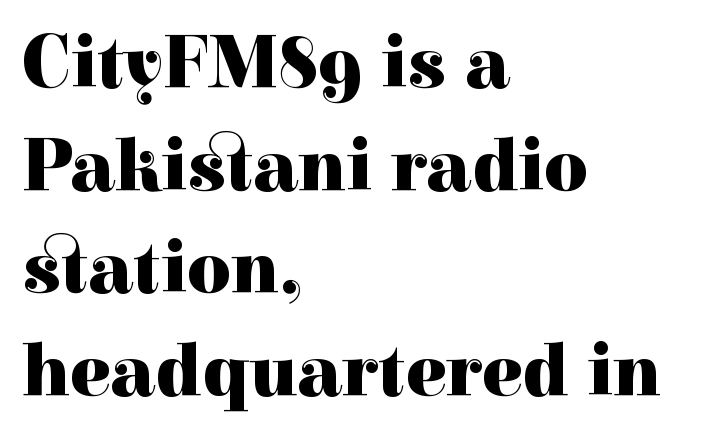
The image shows 75 px heavy serif type, upright; set left-aligned, normal line spacing (1.37x), normal letter spacing, not underlined; a medium x-height.
